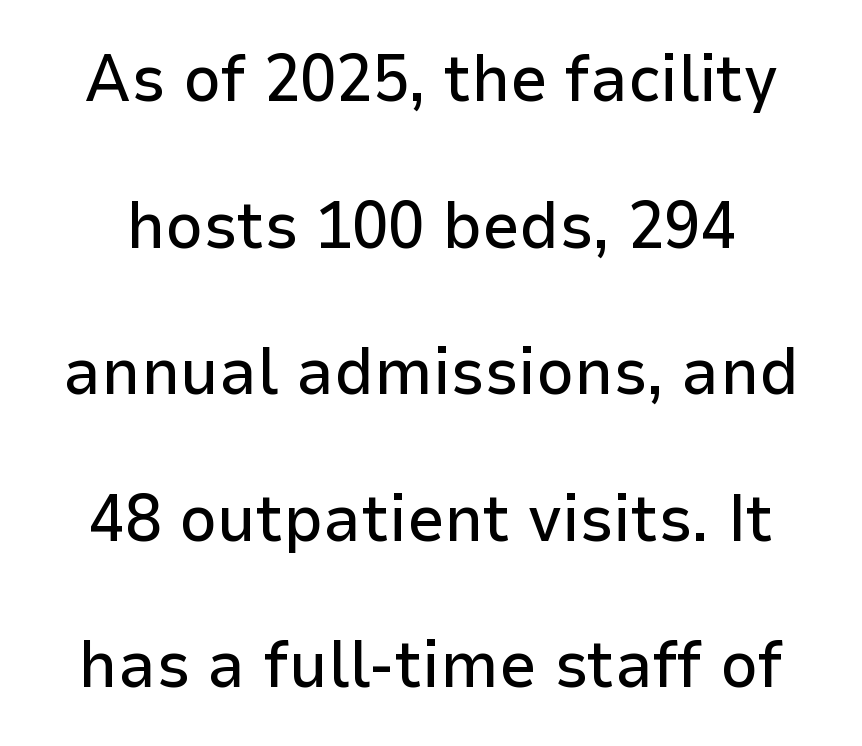
Q: Is the text italic (slanted)? A: No, it is upright.
Q: Is the typeface a serif or a sans-serif typeface? A: Sans-serif.
Q: Is the text underlined? A: No.
Q: Is the spacing between letters normal or unusually wide? A: Normal.
Q: Is the spacing between lines tight, normal or loose? A: Loose.
Q: Width (condensed, normal, or wide)? A: Normal.
Q: Stroke contrast? A: Low.
Q: x-height? A: Medium.
Q: Monospaced? A: No.
